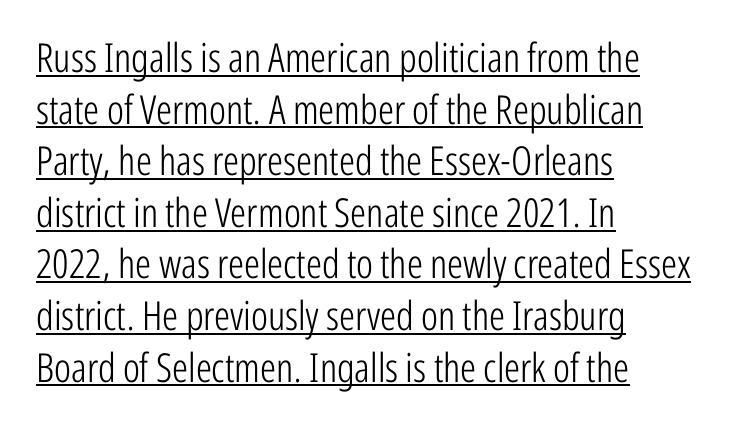
Interline gaps are of average width in this sample. Letter spacing: default. Italic? Not at all — the glyphs are vertical. The letters advance in unequal steps, a hallmark of proportional type. Has an underline been added? It has.
